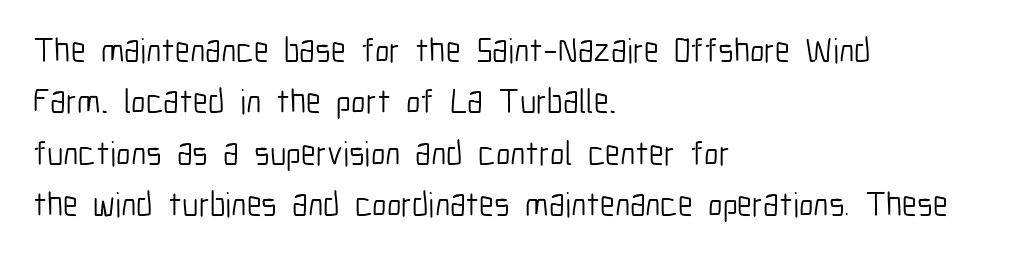
Q: Is the text bold? A: No.
Q: Is the text italic (slanted)? A: No, it is upright.
Q: Is the typeface a serif or a sans-serif typeface? A: Sans-serif.
Q: Is the text underlined? A: No.
Q: How is the paragraph aligned? A: Left-aligned.
Q: Is the spacing between letters normal or unusually wide? A: Normal.
Q: Is the spacing between lines tight, normal or loose? A: Normal.
Q: Width (condensed, normal, or wide)? A: Condensed.
Q: Stroke contrast? A: Low.
Q: x-height? A: Medium.
Q: Monospaced? A: No.
